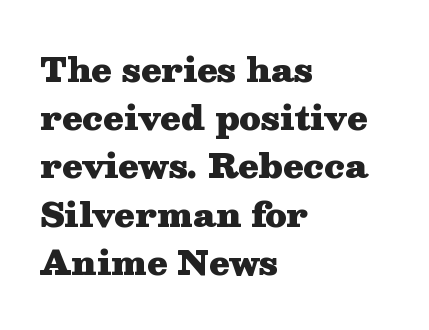
{"serif": "yes", "italic": "no", "bold": "yes", "weight": "heavy", "width": "wide", "stroke_contrast": "medium", "x_height": "medium", "monospaced": "no", "underline": "no", "align": "left", "line_spacing": "normal", "line_spacing_ratio": 1.46, "letter_spacing": "normal", "letter_spacing_em": 0.0, "glyph_px": 33}
